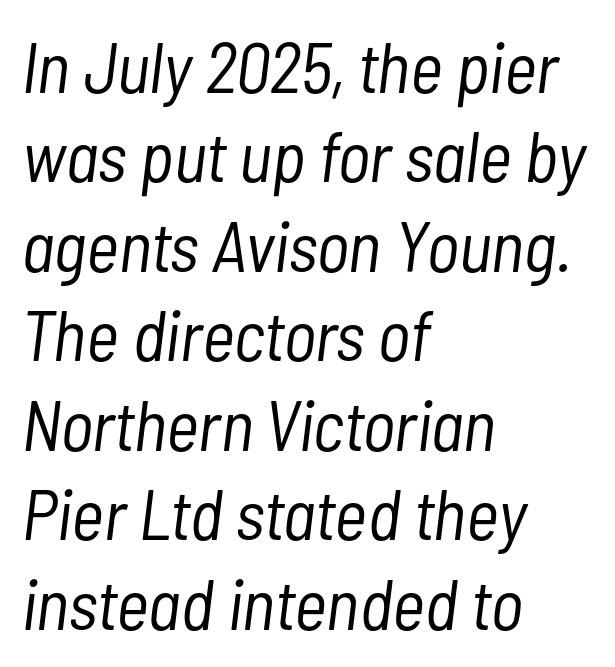
Visually the block forms a straight wall on the left and a jagged coastline on the right. Think of a printed novel: that variable character pitch is what you see here. When letters slant like this, we call the style italic. Compared with a typical body face, this is equally light or lighter still.
